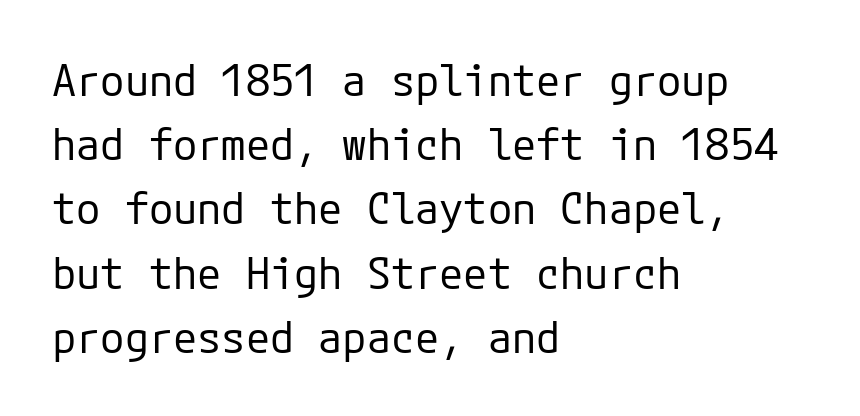
{"serif": "no", "italic": "no", "bold": "no", "weight": "regular", "width": "normal", "stroke_contrast": "low", "x_height": "medium", "underline": "no", "align": "left", "line_spacing": "normal", "line_spacing_ratio": 1.46, "letter_spacing": "normal", "letter_spacing_em": 0.0, "glyph_px": 44}
